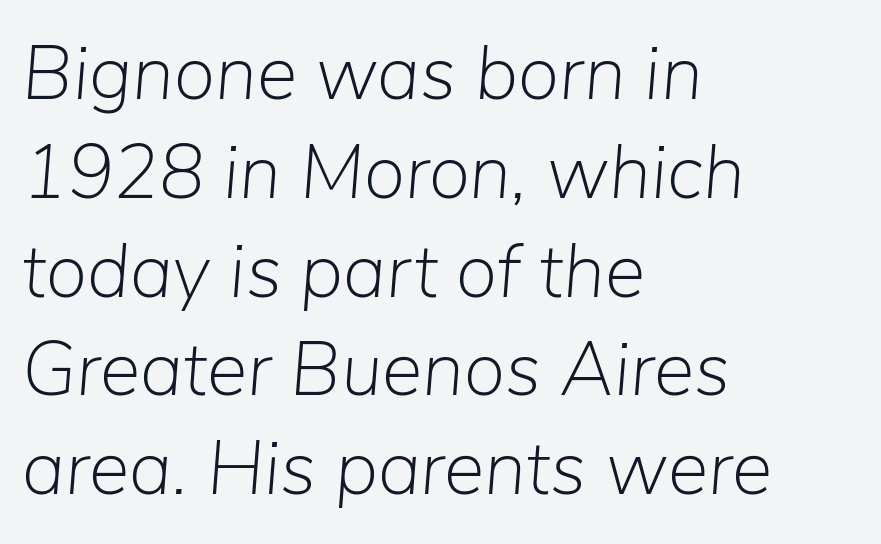
{"italic": "yes", "lean": "right", "slant_degrees": 5, "bold": "no", "weight": "light", "width": "normal", "stroke_contrast": "low", "x_height": "medium", "monospaced": "no", "underline": "no", "align": "left", "line_spacing": "normal", "line_spacing_ratio": 1.3, "letter_spacing": "normal", "letter_spacing_em": 0.0, "glyph_px": 76}
